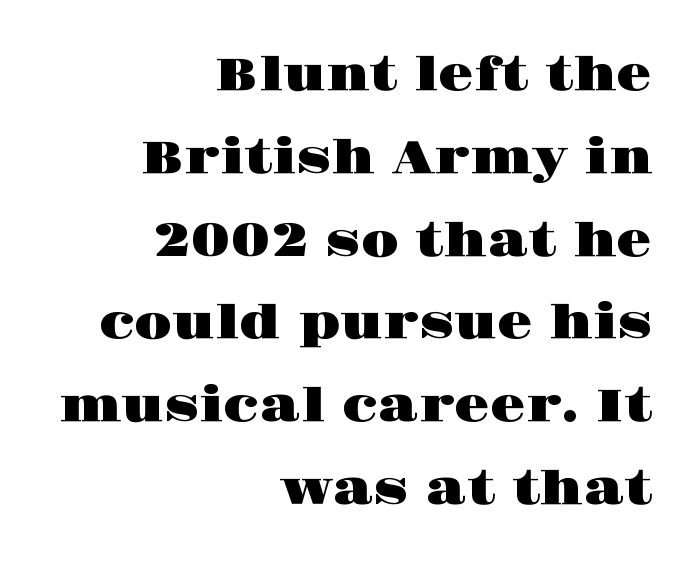
Glyph-to-glyph distance matches everyday printed text. You can tell from the footed stems that serif type was used. The lines are quadded right. A bare baseline throughout the passage. A typesetter would call this proportional, since set widths differ per character. This is the regular roman posture of the typeface.
